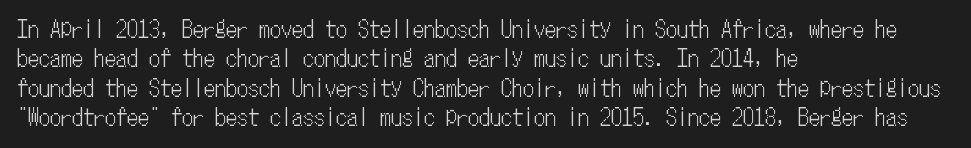
Q: Is the text italic (slanted)? A: No, it is upright.
Q: Is the text underlined? A: No.
Q: How is the paragraph aligned? A: Left-aligned.
Q: Is the spacing between letters normal or unusually wide? A: Normal.
Q: Is the spacing between lines tight, normal or loose? A: Normal.
